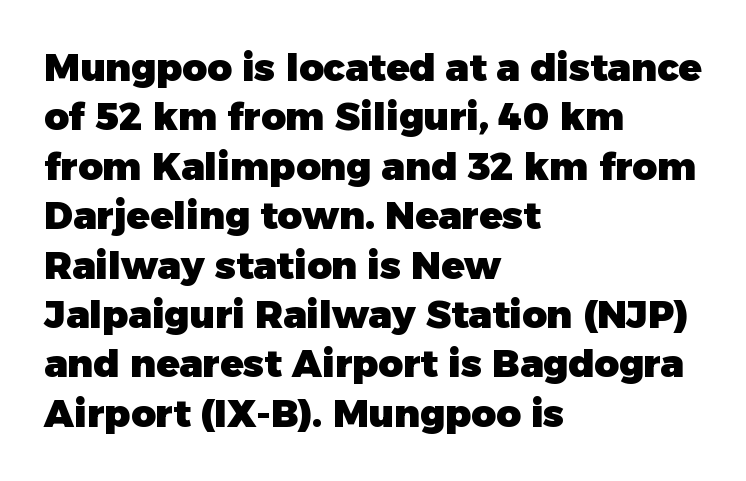
{"serif": "no", "italic": "no", "bold": "yes", "weight": "heavy", "width": "normal", "stroke_contrast": "low", "x_height": "medium", "monospaced": "no", "underline": "no", "align": "left", "line_spacing": "normal", "line_spacing_ratio": 1.3, "letter_spacing": "normal", "letter_spacing_em": 0.0, "glyph_px": 38}
